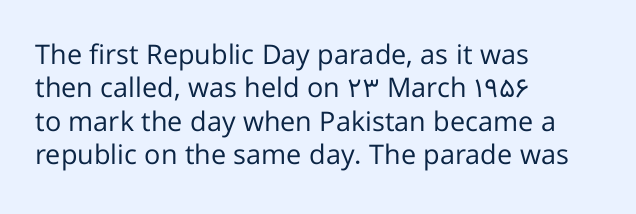
No letter is thick-stroked: the sample isn't bold. This rendering leaves character spacing at its baseline value. A bare baseline throughout the passage. Line beginnings align vertically; line endings do not. This sample uses an upright cut, with every glyph sitting square on the baseline.
